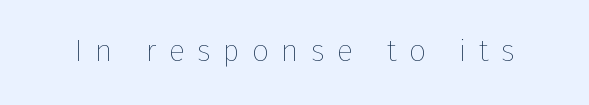
Q: Is the text bold? A: No.
Q: Is the text italic (slanted)? A: No, it is upright.
Q: Is the text underlined? A: No.
Q: Is the spacing between letters normal or unusually wide? A: Unusually wide.
Q: Width (condensed, normal, or wide)? A: Normal.
Q: Stroke contrast? A: Low.
Q: x-height? A: Medium.
Q: Monospaced? A: No.
